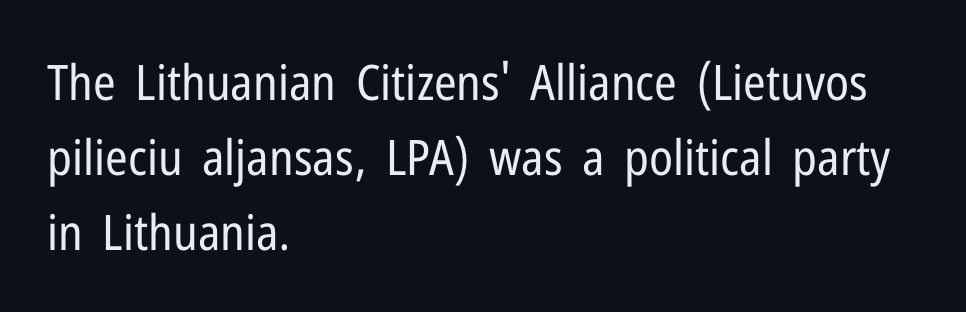
Quick note: interline space is typical. Weight: regular or lighter. Unmarked baselines from the first word to the last. Posture: vertical.
